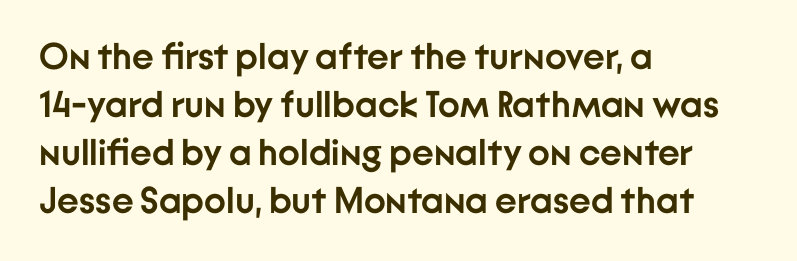
The image shows 37 px semibold sans-serif type, upright; set left-aligned, normal line spacing (1.3x), normal letter spacing, not underlined; low stroke contrast and a medium x-height.
